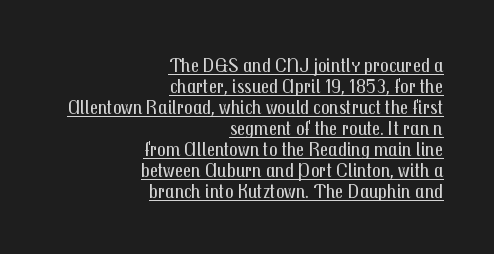
{"italic": "no", "bold": "no", "underline": "yes", "align": "right", "line_spacing": "tight", "line_spacing_ratio": 1.0, "letter_spacing": "normal", "letter_spacing_em": 0.0, "glyph_px": 21}
